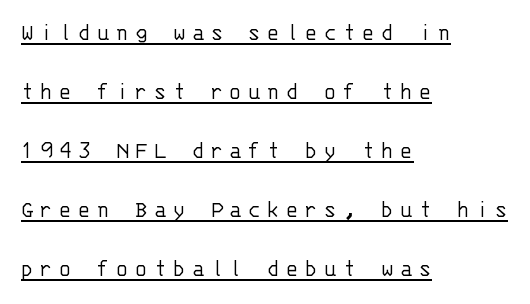
Widely set lines give the paragraph a tall, airy silhouette. If you drew a line through each stem, it would be perfectly vertical. The font is comparable to plain body text, perhaps lighter. The string is rendered with underlining switched on. Where is the straight margin? On the left. Here the glyphs are tracked loosely, breaking word shapes into spaced letters.
